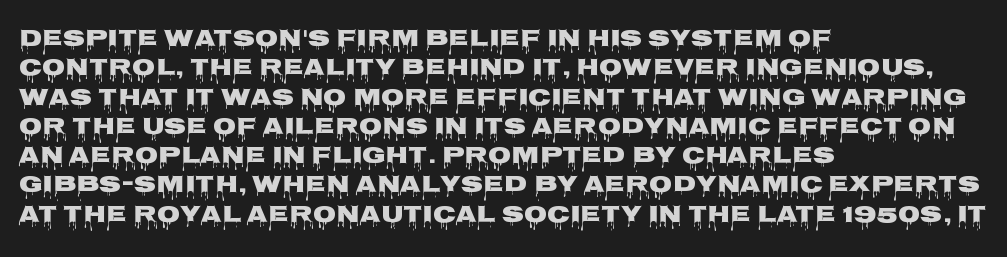
The image shows 24 px text type, upright; set left-aligned, line spacing 1.22x, normal letter spacing, not underlined.
